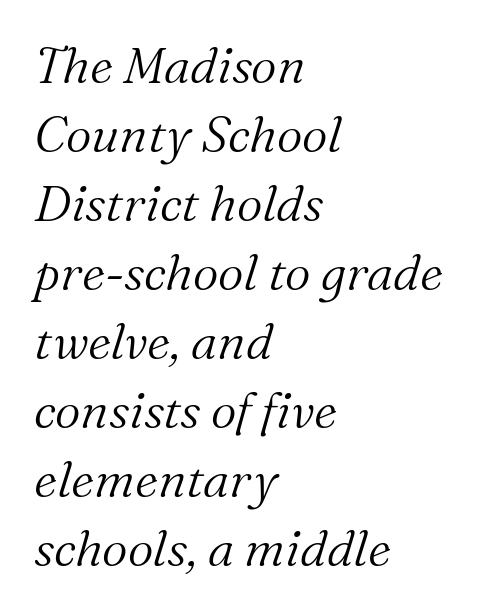
Q: Is the text bold? A: No.
Q: Is the text italic (slanted)? A: Yes, it leans right by about 16 degrees.
Q: Is the typeface a serif or a sans-serif typeface? A: Serif.
Q: Is the text underlined? A: No.
Q: How is the paragraph aligned? A: Left-aligned.
Q: Is the spacing between letters normal or unusually wide? A: Normal.
Q: Is the spacing between lines tight, normal or loose? A: Normal.
Q: Width (condensed, normal, or wide)? A: Normal.
Q: Stroke contrast? A: Medium.
Q: x-height? A: Medium.
Q: Monospaced? A: No.
